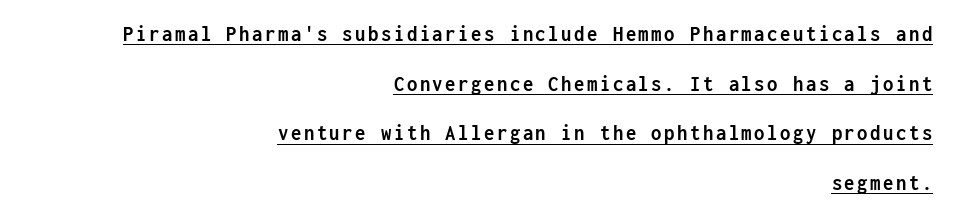
Q: Is the text bold? A: Yes.
Q: Is the text italic (slanted)? A: No, it is upright.
Q: Is the text underlined? A: Yes.
Q: How is the paragraph aligned? A: Right-aligned.
Q: Is the spacing between lines tight, normal or loose? A: Loose.
